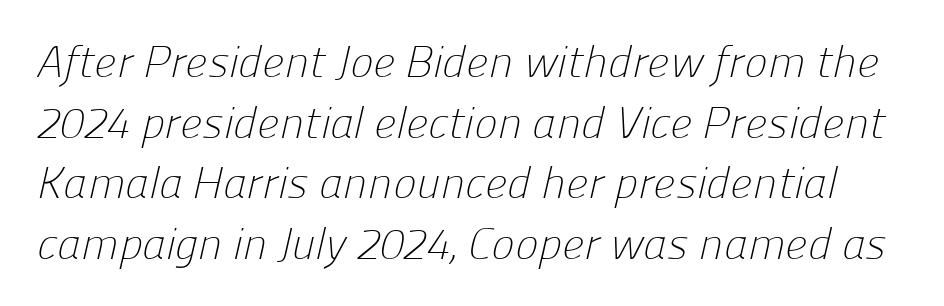
{"serif": "no", "bold": "no", "weight": "light", "width": "normal", "stroke_contrast": "low", "x_height": "medium", "monospaced": "no", "underline": "no", "line_spacing": "normal", "line_spacing_ratio": 1.38, "letter_spacing": "normal", "letter_spacing_em": 0.0, "glyph_px": 44}
